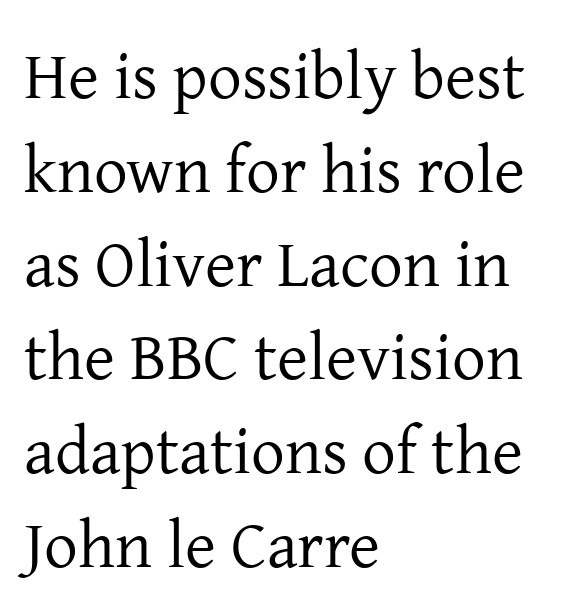
Typeset ragged right — the left edge is the straight one. The letters look calm and open, with moderate or lighter stems. Glance below the letters and you will spot only blank space. Little horizontal feet cap the strokes, marking this as serif type.
